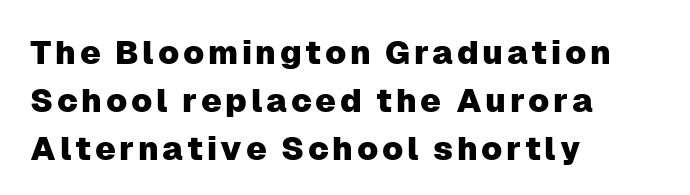
The image shows 33 px sans-serif type, upright; set left-aligned, normal line spacing (1.45x), not underlined; low stroke contrast and a medium x-height.
